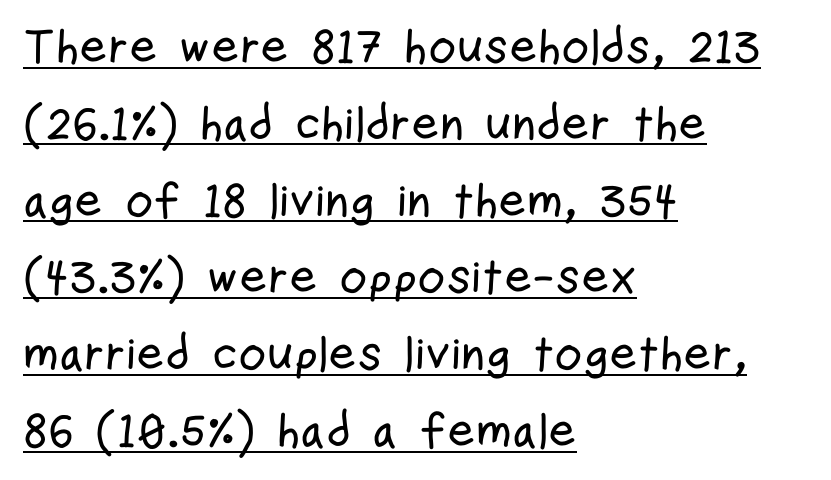
The image shows 48 px condensed sans-serif type, upright; set left-aligned, normal line spacing (1.6x), normal letter spacing, underlined; low stroke contrast and a medium x-height.
